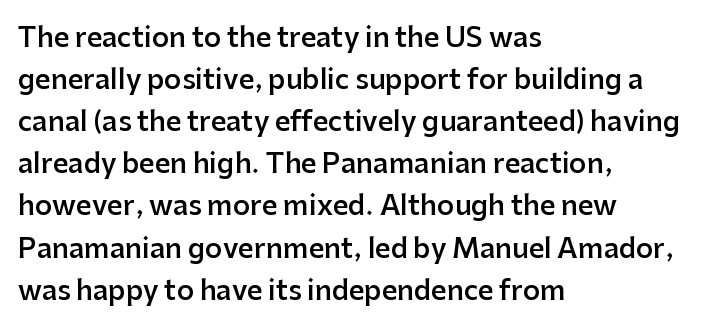
{"italic": "no", "bold": "semi", "underline": "no", "align": "left", "line_spacing": "normal", "line_spacing_ratio": 1.56, "letter_spacing": "normal", "letter_spacing_em": 0.0, "glyph_px": 27}
